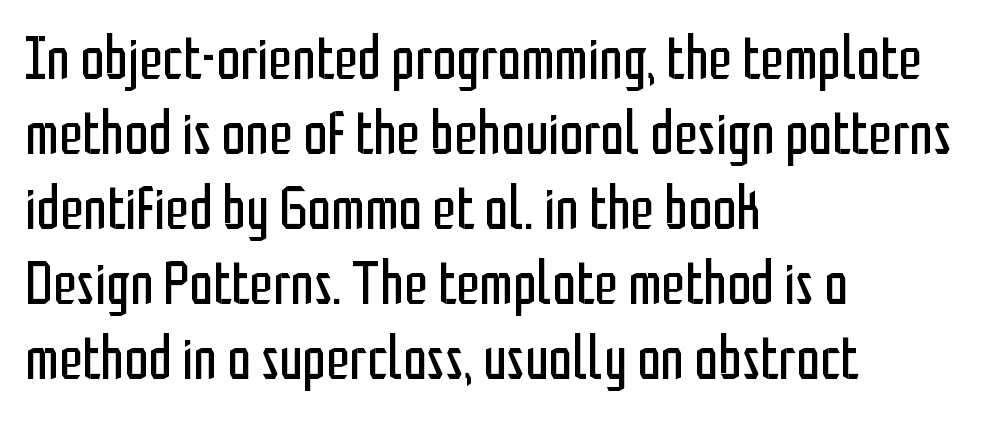
Q: Is the text bold? A: No.
Q: Is the text italic (slanted)? A: No, it is upright.
Q: Is the typeface a serif or a sans-serif typeface? A: Sans-serif.
Q: Is the text underlined? A: No.
Q: How is the paragraph aligned? A: Left-aligned.
Q: Is the spacing between letters normal or unusually wide? A: Normal.
Q: Is the spacing between lines tight, normal or loose? A: Normal.
Q: Width (condensed, normal, or wide)? A: Condensed.
Q: Stroke contrast? A: Low.
Q: x-height? A: Medium.
Q: Monospaced? A: No.
